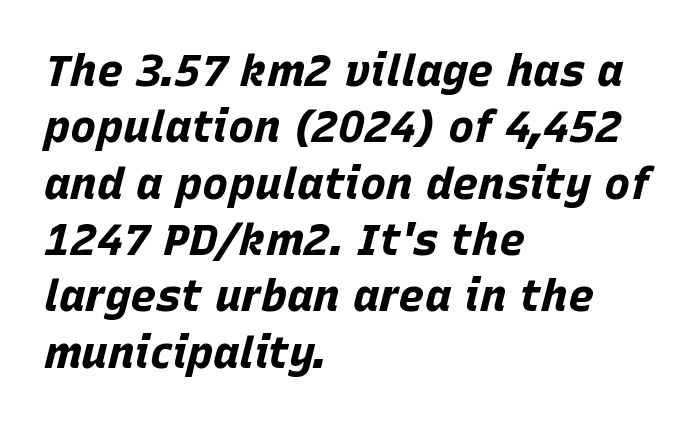
{"italic": "yes", "lean": "right", "slant_degrees": 15, "bold": "yes", "weight": "bold", "width": "normal", "stroke_contrast": "low", "x_height": "large", "monospaced": "no", "underline": "no", "align": "left", "line_spacing": "normal", "line_spacing_ratio": 1.28, "letter_spacing": "normal", "letter_spacing_em": 0.0, "glyph_px": 44}
